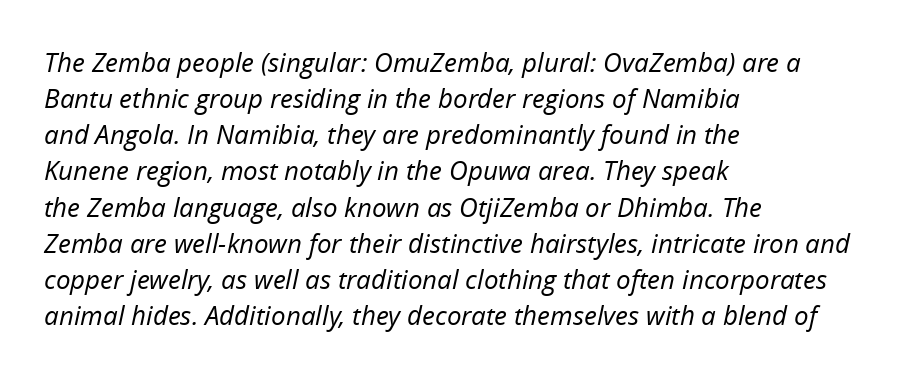
Q: Is the text bold? A: No.
Q: Is the text italic (slanted)? A: Yes, it leans right by about 12 degrees.
Q: Is the text underlined? A: No.
Q: How is the paragraph aligned? A: Left-aligned.
Q: Is the spacing between letters normal or unusually wide? A: Normal.
Q: Is the spacing between lines tight, normal or loose? A: Normal.
